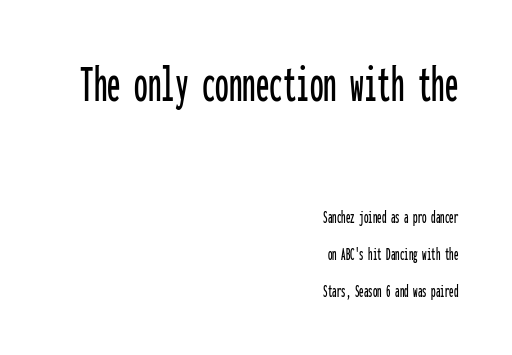
{"serif": "no", "italic": "no", "width": "condensed", "stroke_contrast": "low", "x_height": "medium", "monospaced": "yes", "underline": "no", "align": "right", "line_spacing": "loose", "line_spacing_ratio": 2.04, "letter_spacing": "normal", "letter_spacing_em": 0.0, "larger_block": "first", "size_ratio": 3.0, "glyph_px": 54}
